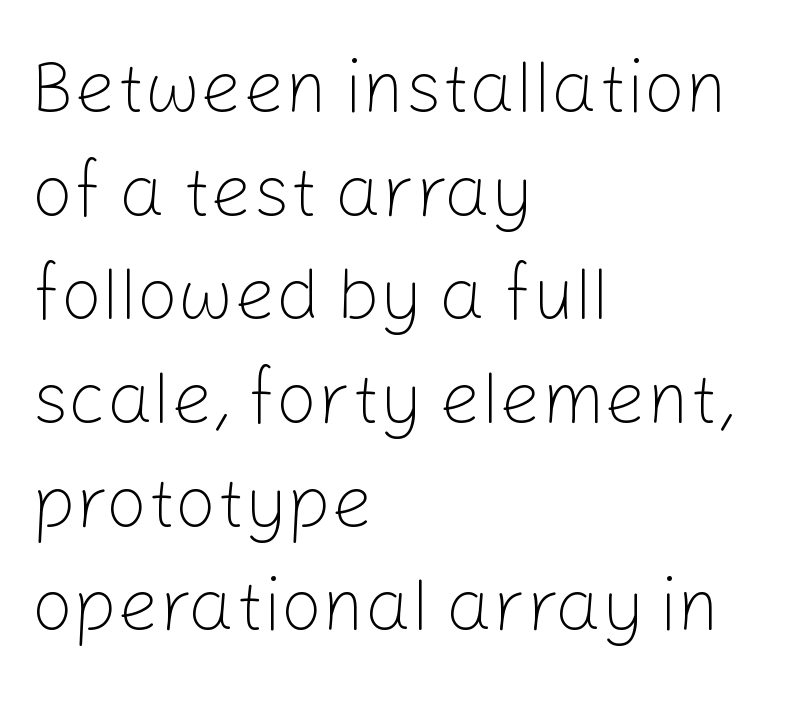
Q: Is the text bold? A: No.
Q: Is the text italic (slanted)? A: No, it is upright.
Q: Is the typeface a serif or a sans-serif typeface? A: Sans-serif.
Q: Is the text underlined? A: No.
Q: How is the paragraph aligned? A: Left-aligned.
Q: Is the spacing between letters normal or unusually wide? A: Normal.
Q: Is the spacing between lines tight, normal or loose? A: Normal.
Q: Width (condensed, normal, or wide)? A: Normal.
Q: Stroke contrast? A: Low.
Q: x-height? A: Medium.
Q: Monospaced? A: No.
